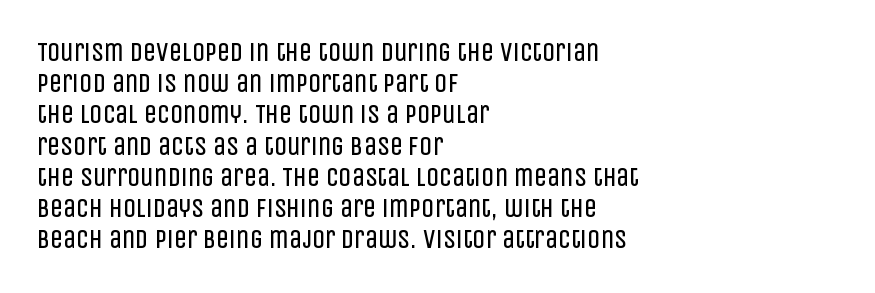
The image shows 26 px text type, upright; set left-aligned, line spacing 1.2x, normal letter spacing, not underlined.
